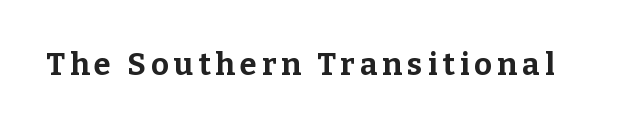
{"serif": "yes", "italic": "no", "bold": "yes", "weight": "bold", "width": "normal", "stroke_contrast": "low", "x_height": "medium", "monospaced": "no", "underline": "no", "glyph_px": 31}
